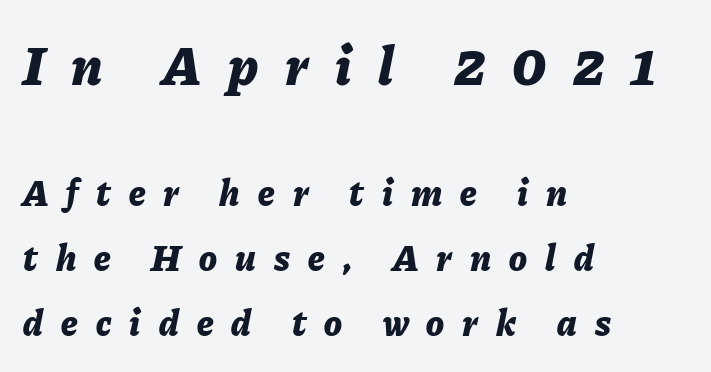
Q: Is the text bold? A: Yes.
Q: Is the text italic (slanted)? A: Yes, it leans right by about 11 degrees.
Q: Is the text underlined? A: No.
Q: How is the paragraph aligned? A: Left-aligned.
Q: Is the spacing between letters normal or unusually wide? A: Unusually wide.
Q: Which block of text is set in a larger size, the first (top) or the second (bottom)? A: The first (top) one.
Q: Width (condensed, normal, or wide)? A: Normal.
Q: Stroke contrast? A: Low.
Q: x-height? A: Medium.
Q: Monospaced? A: No.
